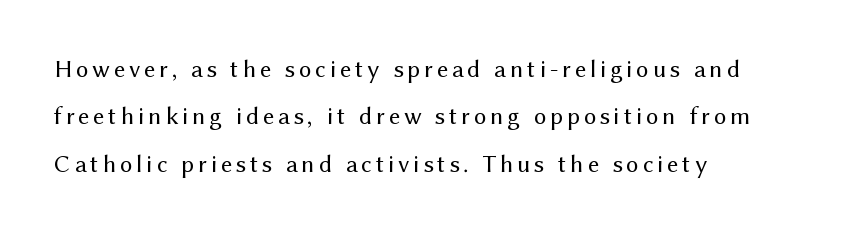
Summary of weight: not heavy and not bold. The specimen omits any rule beneath the text block's lines. Compared with typical paragraphs, the rows here are farther apart. The passage is arranged the way most books set body copy — flush left. If you drew a line through each stem, it would be perfectly vertical.
